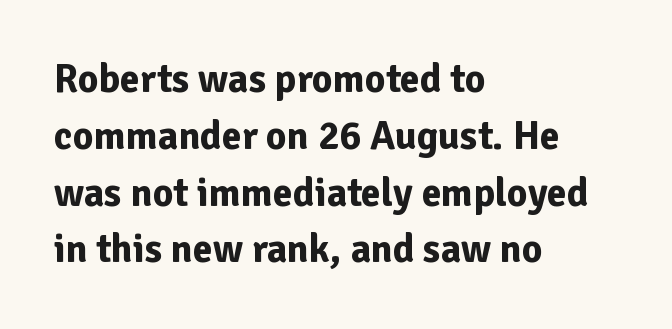
The image shows 40 px bold sans-serif type, upright; set left-aligned, normal line spacing (1.42x), normal letter spacing, not underlined; low stroke contrast and a medium x-height.
